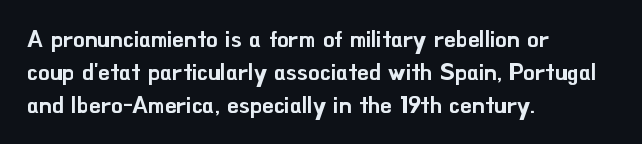
The image shows 23 px text type, upright; set left-aligned, normal line spacing (1.43x), normal letter spacing, not underlined.
